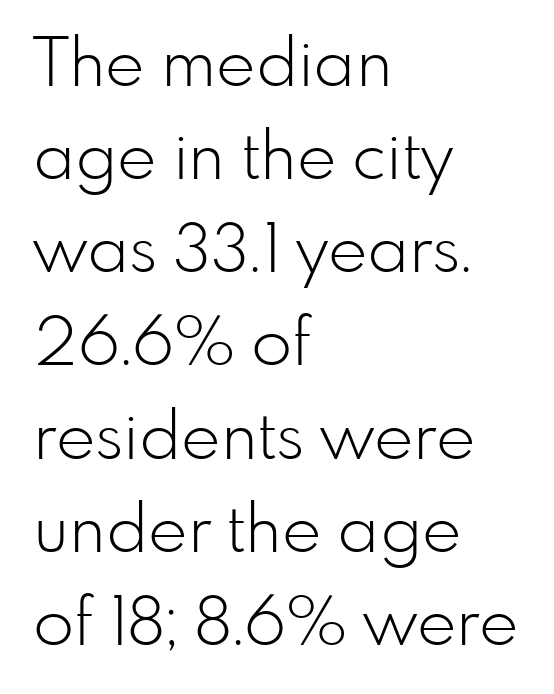
The image shows 67 px light sans-serif type, upright; set left-aligned, normal line spacing (1.39x), normal letter spacing, not underlined; low stroke contrast and a small x-height.
